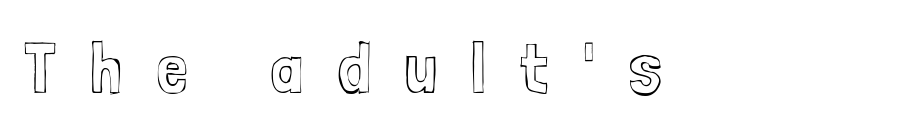
The image shows 72 px condensed type, upright; set left-aligned, unusually wide letter spacing (+0.47 em), not underlined; a medium x-height.
